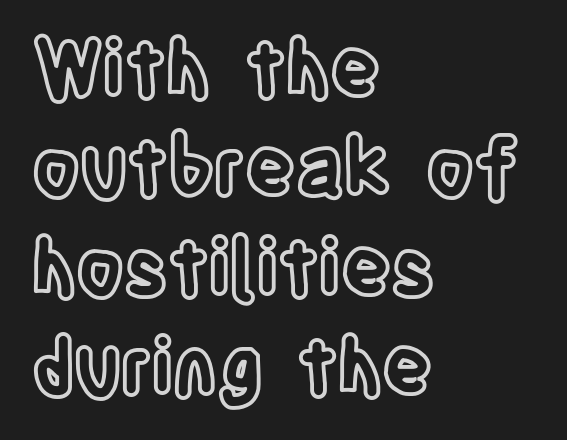
Q: Is the text italic (slanted)? A: No, it is upright.
Q: Is the text underlined? A: No.
Q: How is the paragraph aligned? A: Left-aligned.
Q: Is the spacing between letters normal or unusually wide? A: Normal.
Q: Is the spacing between lines tight, normal or loose? A: Normal.
Q: Width (condensed, normal, or wide)? A: Condensed.
Q: x-height? A: Large.
Q: Monospaced? A: No.
